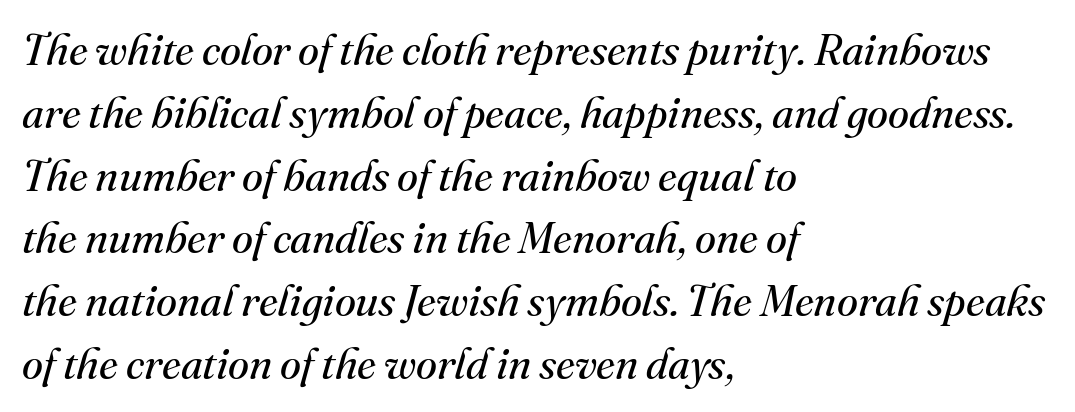
{"serif": "yes", "italic": "yes", "lean": "right", "slant_degrees": 16, "bold": "no", "weight": "regular", "width": "normal", "stroke_contrast": "medium", "x_height": "small", "monospaced": "no", "underline": "no", "align": "left", "line_spacing": "normal", "line_spacing_ratio": 1.46, "letter_spacing": "normal", "letter_spacing_em": 0.0, "glyph_px": 43}
